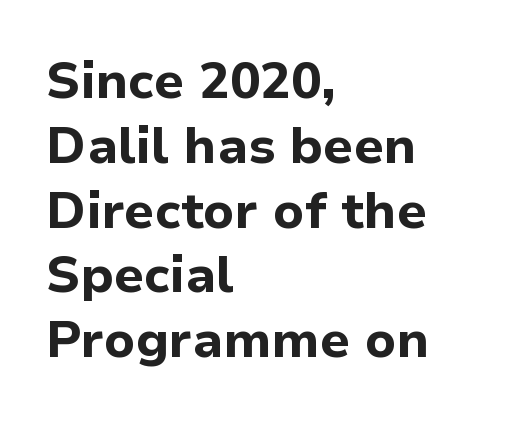
Q: Is the text bold? A: Yes.
Q: Is the text italic (slanted)? A: No, it is upright.
Q: Is the typeface a serif or a sans-serif typeface? A: Sans-serif.
Q: Is the text underlined? A: No.
Q: How is the paragraph aligned? A: Left-aligned.
Q: Is the spacing between letters normal or unusually wide? A: Normal.
Q: Is the spacing between lines tight, normal or loose? A: Normal.
Q: Width (condensed, normal, or wide)? A: Normal.
Q: Stroke contrast? A: Low.
Q: x-height? A: Medium.
Q: Monospaced? A: No.
